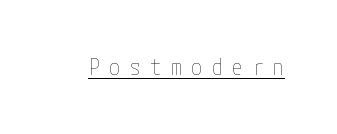
Q: Is the text bold? A: No.
Q: Is the text italic (slanted)? A: No, it is upright.
Q: Is the text underlined? A: Yes.
Q: Is the spacing between letters normal or unusually wide? A: Unusually wide.
